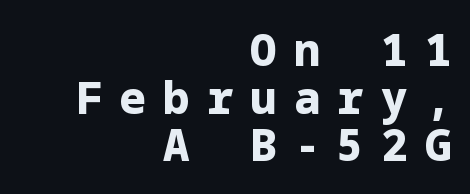
{"serif": "no", "italic": "no", "bold": "yes", "weight": "bold", "width": "normal", "stroke_contrast": "low", "x_height": "medium", "underline": "no", "align": "right", "line_spacing": "tight", "line_spacing_ratio": 1.08, "letter_spacing": "wide", "letter_spacing_em": 0.39, "glyph_px": 44}
